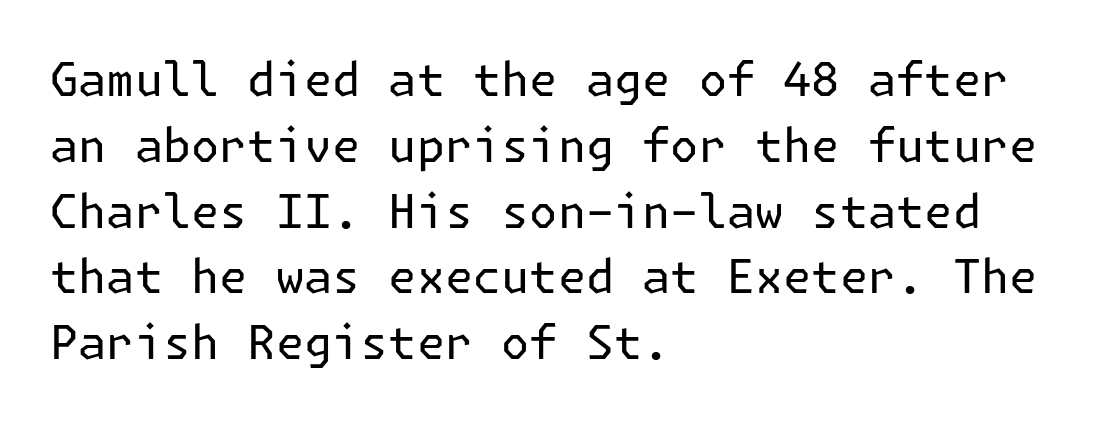
The image shows 47 px regular-weight sans-serif type, upright; set left-aligned, normal line spacing (1.4x), normal letter spacing, not underlined; low stroke contrast and a medium x-height.
